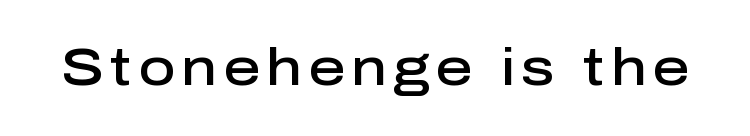
The image shows 51 px semibold sans-serif type, upright; set not underlined; low stroke contrast and a medium x-height.
